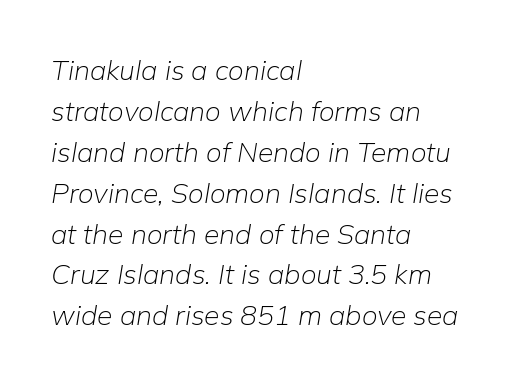
Bold? No — there's no thickening of the strokes. A typesetter would call this proportional, since set widths differ per character. Whoever set this chose a conventional vertical rhythm. Here the glyphs are tracked normally, forming tight word shapes. The foot of each line stays bare and open.
